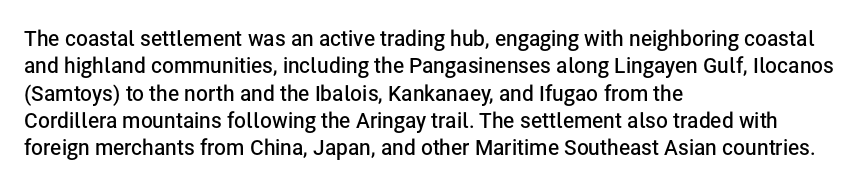
The image shows 21 px text type, upright; set left-aligned, normal line spacing (1.3x), normal letter spacing, not underlined.
